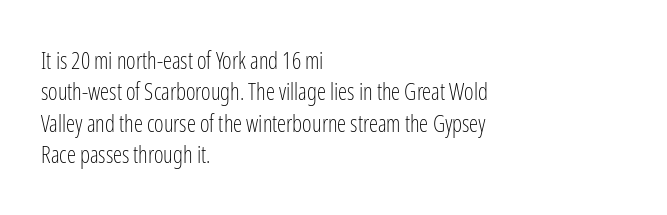
{"italic": "no", "bold": "no", "underline": "no", "align": "left", "line_spacing": "normal", "line_spacing_ratio": 1.36, "letter_spacing": "normal", "letter_spacing_em": 0.0, "glyph_px": 23}
